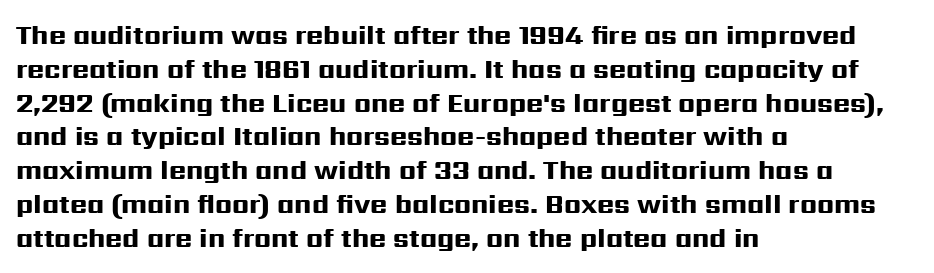
{"italic": "no", "bold": "yes", "underline": "no", "align": "left", "line_spacing": "normal", "line_spacing_ratio": 1.3, "letter_spacing": "normal", "letter_spacing_em": 0.0, "glyph_px": 26}
